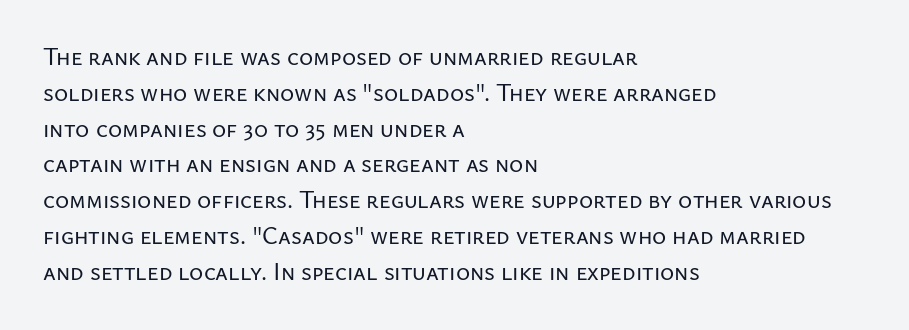
Q: Is the text italic (slanted)? A: No, it is upright.
Q: Is the text underlined? A: No.
Q: How is the paragraph aligned? A: Left-aligned.
Q: Is the spacing between letters normal or unusually wide? A: Normal.
Q: Is the spacing between lines tight, normal or loose? A: Normal.
